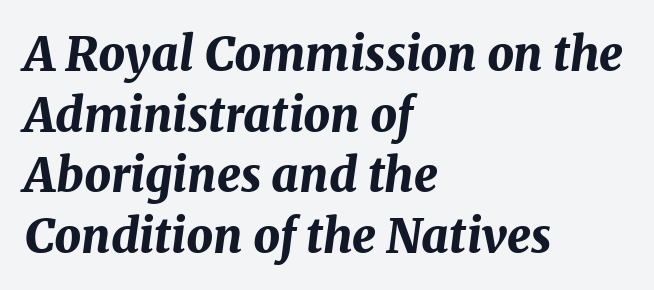
The text block is weighted toward the left margin, trailing off unevenly rightward. Leading: standard. Nothing unusual about the tracking: characters are spaced as the font intends. The space directly below the letters is spotless. Varying glyph widths throughout — classic text-font behaviour.
